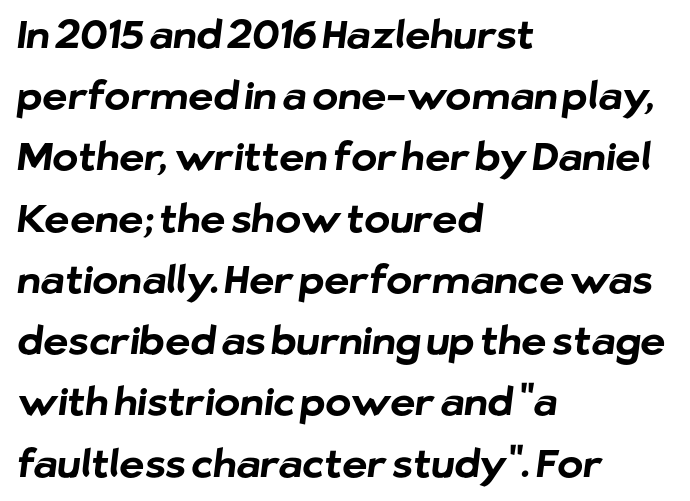
The image shows 39 px bold sans-serif type; set left-aligned, normal line spacing (1.57x), normal letter spacing, not underlined; low stroke contrast and a medium x-height.
